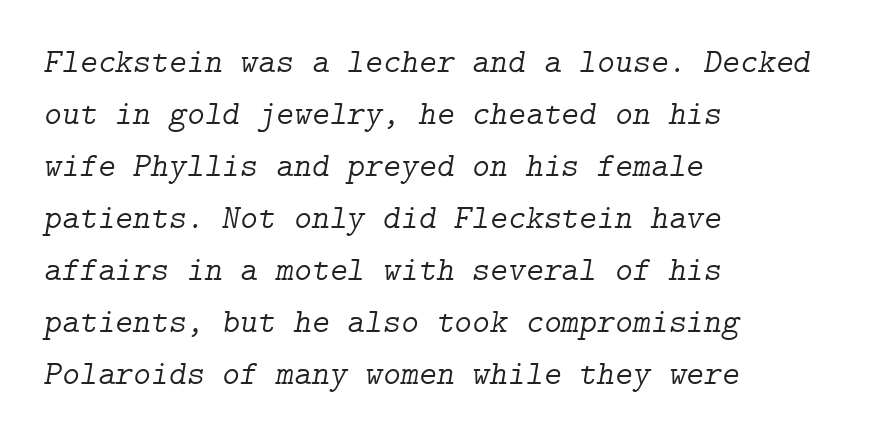
{"serif": "yes", "italic": "yes", "lean": "right", "slant_degrees": 9, "bold": "no", "weight": "light", "width": "normal", "stroke_contrast": "low", "x_height": "medium", "underline": "no", "align": "left", "line_spacing": "normal", "line_spacing_ratio": 1.53, "letter_spacing": "normal", "letter_spacing_em": 0.0, "glyph_px": 34}
